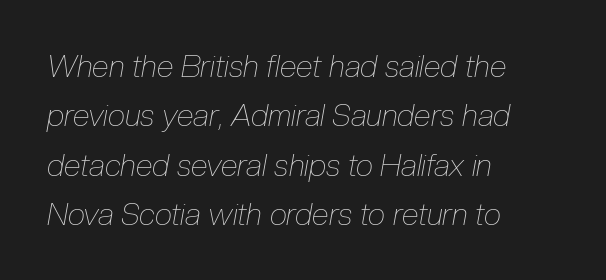
Q: Is the text bold? A: No.
Q: Is the text italic (slanted)? A: Yes, it leans right by about 10 degrees.
Q: Is the text underlined? A: No.
Q: How is the paragraph aligned? A: Left-aligned.
Q: Is the spacing between letters normal or unusually wide? A: Normal.
Q: Is the spacing between lines tight, normal or loose? A: Normal.
Q: Width (condensed, normal, or wide)? A: Condensed.
Q: Stroke contrast? A: Low.
Q: x-height? A: Medium.
Q: Monospaced? A: No.
